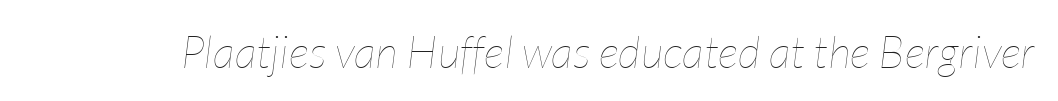
No extra tracking has been applied to these lines. The face used here is proportionally spaced, like ordinary book or web type. Underline: absent. The font sits on the lighter half of the weight spectrum, regular included.
